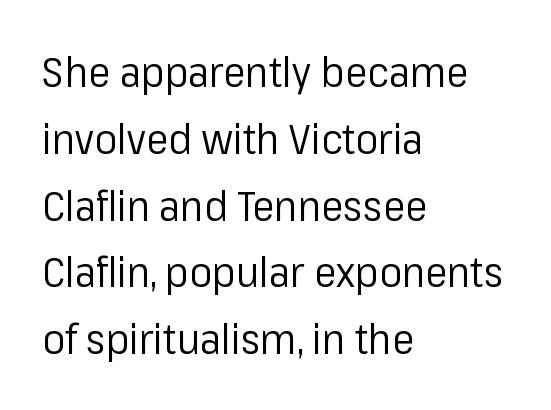
Are there feet on the stems? There aren't — it's a sans. The rendering anchors every line to the left-hand side. Default kerning and tracking; the words read as compact shapes. The baseline area is clear. The face used here is proportionally spaced, like ordinary book or web type.
